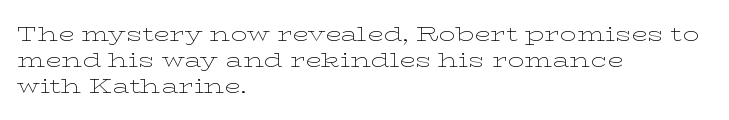
The image shows 21 px text type, upright; set left-aligned, normal line spacing (1.25x), normal letter spacing, not underlined.
